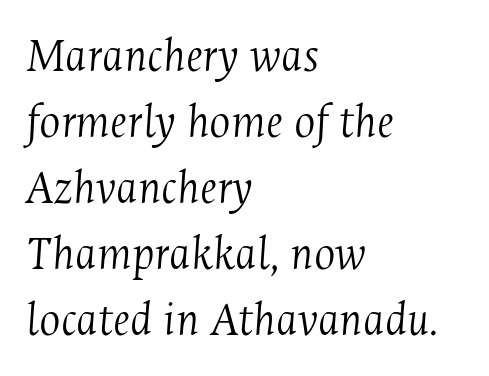
The image shows 50 px light, condensed serif type, italic (leaning right); set left-aligned, normal line spacing (1.32x), normal letter spacing, not underlined; medium stroke contrast and a medium x-height.
